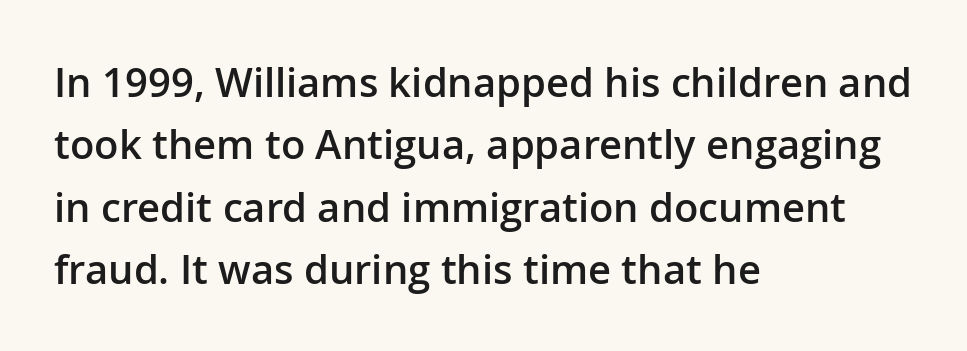
Q: Is the text bold? A: Semi-bold.
Q: Is the text italic (slanted)? A: No, it is upright.
Q: Is the typeface a serif or a sans-serif typeface? A: Sans-serif.
Q: Is the text underlined? A: No.
Q: How is the paragraph aligned? A: Left-aligned.
Q: Is the spacing between letters normal or unusually wide? A: Normal.
Q: Is the spacing between lines tight, normal or loose? A: Normal.
Q: Width (condensed, normal, or wide)? A: Normal.
Q: Stroke contrast? A: Low.
Q: x-height? A: Medium.
Q: Monospaced? A: No.
